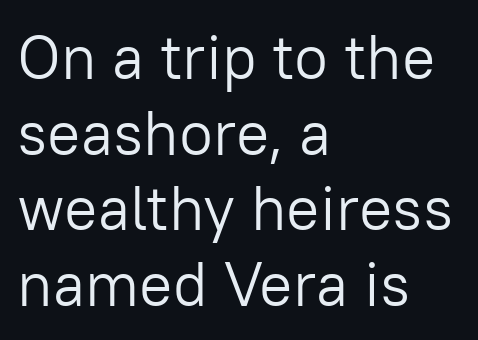
Q: Is the text bold? A: No.
Q: Is the text italic (slanted)? A: No, it is upright.
Q: Is the typeface a serif or a sans-serif typeface? A: Sans-serif.
Q: Is the text underlined? A: No.
Q: How is the paragraph aligned? A: Left-aligned.
Q: Is the spacing between letters normal or unusually wide? A: Normal.
Q: Width (condensed, normal, or wide)? A: Normal.
Q: Stroke contrast? A: Low.
Q: x-height? A: Medium.
Q: Monospaced? A: No.
